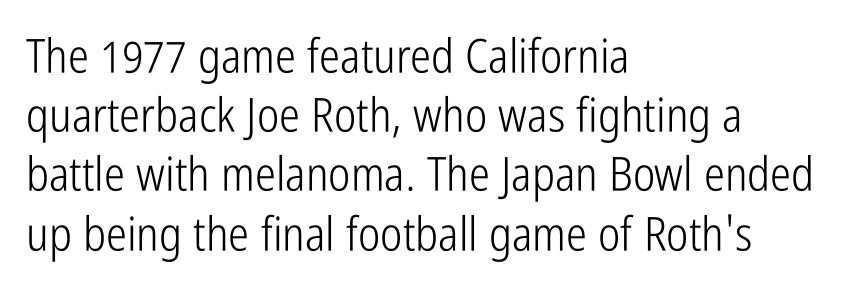
{"serif": "no", "italic": "no", "bold": "no", "weight": "light", "width": "condensed", "stroke_contrast": "low", "x_height": "medium", "monospaced": "no", "underline": "no", "align": "left", "line_spacing": "normal", "line_spacing_ratio": 1.26, "letter_spacing": "normal", "letter_spacing_em": 0.0, "glyph_px": 47}
